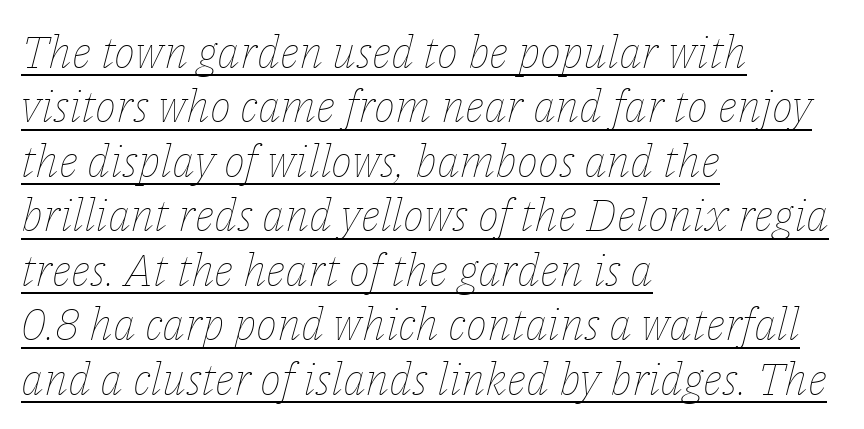
Check the space under the baseline: a stroke is drawn there. These lines are rendered in a variable-pitch font. Caption: multi-line text, flush left, ragged right. The font's italic variant was chosen for this text. This reads as an unemphasized weight, regular at the heaviest.
